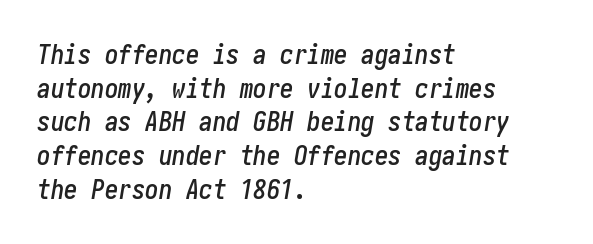
{"italic": "yes", "lean": "right", "slant_degrees": 10, "underline": "no", "align": "left", "line_spacing": "normal", "line_spacing_ratio": 1.25, "letter_spacing": "normal", "letter_spacing_em": 0.0, "glyph_px": 27}
